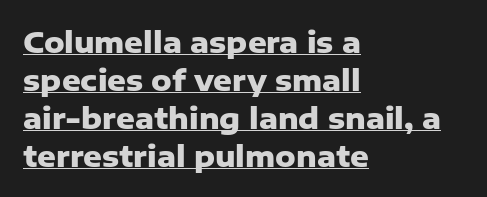
The image shows 29 px heavy sans-serif type, upright; set left-aligned, normal line spacing (1.31x), normal letter spacing, underlined; low stroke contrast and a medium x-height.
